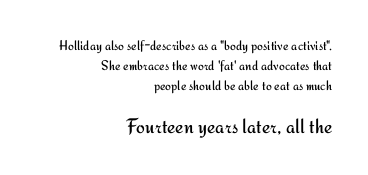
{"italic": "no", "bold": "no", "underline": "no", "align": "right", "line_spacing": "normal", "line_spacing_ratio": 1.43, "letter_spacing": "normal", "letter_spacing_em": 0.0, "larger_block": "second", "size_ratio": 1.5, "glyph_px": 21}
